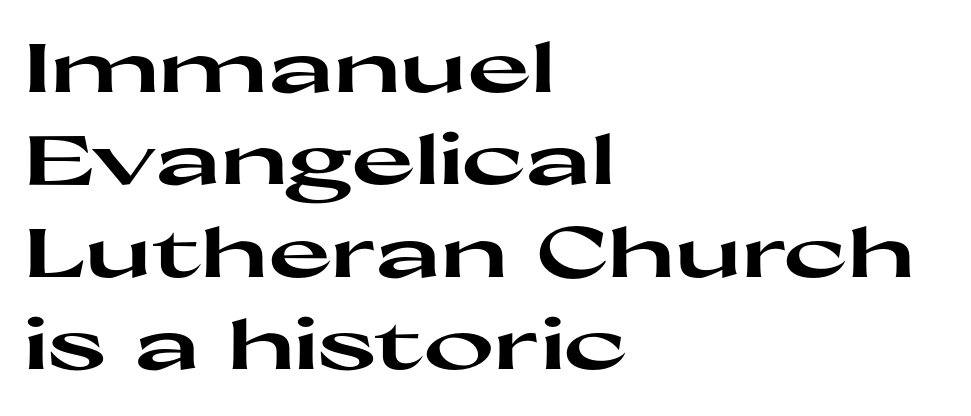
Q: Is the text bold? A: Yes.
Q: Is the text italic (slanted)? A: No, it is upright.
Q: Is the typeface a serif or a sans-serif typeface? A: Sans-serif.
Q: Is the text underlined? A: No.
Q: How is the paragraph aligned? A: Left-aligned.
Q: Is the spacing between letters normal or unusually wide? A: Normal.
Q: Is the spacing between lines tight, normal or loose? A: Normal.
Q: Width (condensed, normal, or wide)? A: Wide.
Q: Stroke contrast? A: High.
Q: x-height? A: Medium.
Q: Monospaced? A: No.
